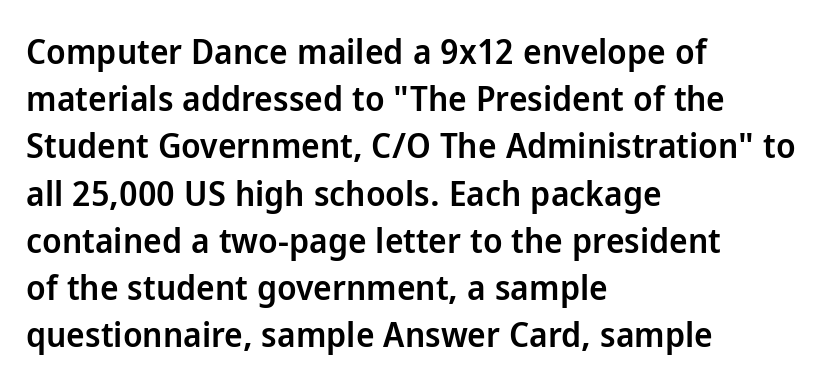
The image shows 35 px semibold sans-serif type, upright; set left-aligned, normal line spacing (1.35x), normal letter spacing, not underlined; low stroke contrast and a medium x-height.
